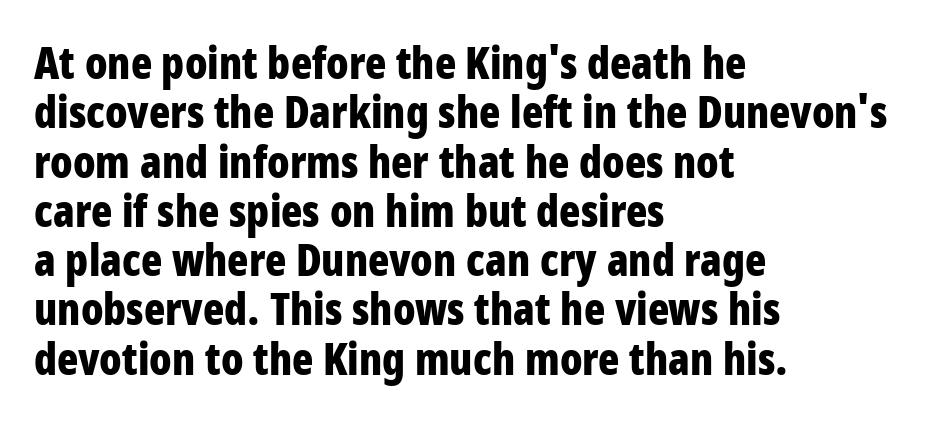
Vertically, the passage feels compressed, each row crowding the next. Pretty heavy lettering here — definitely bold. Does the copy run flush right? No — it runs flush left. The space beneath each line is pristine and unruled. Classification — sans serif. The passage shown has conventional tracking throughout.
